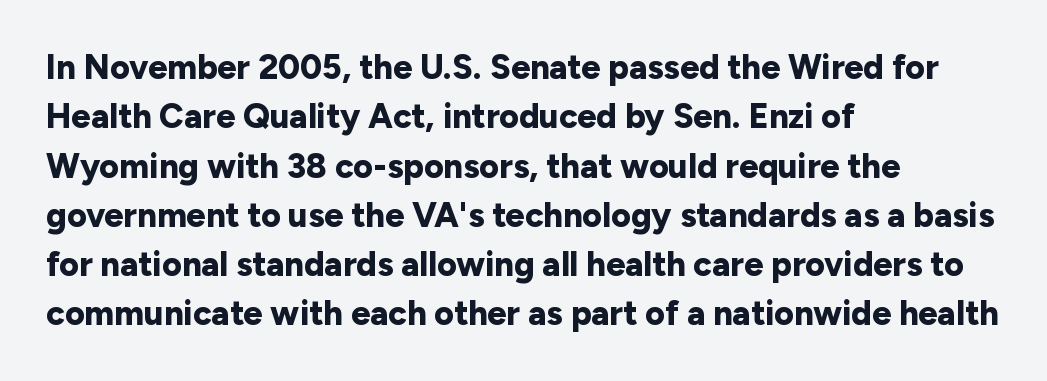
{"serif": "no", "italic": "no", "bold": "yes", "weight": "bold", "width": "normal", "stroke_contrast": "low", "x_height": "medium", "monospaced": "no", "underline": "no", "align": "left", "line_spacing": "normal", "line_spacing_ratio": 1.45, "letter_spacing": "normal", "letter_spacing_em": 0.0, "glyph_px": 34}
